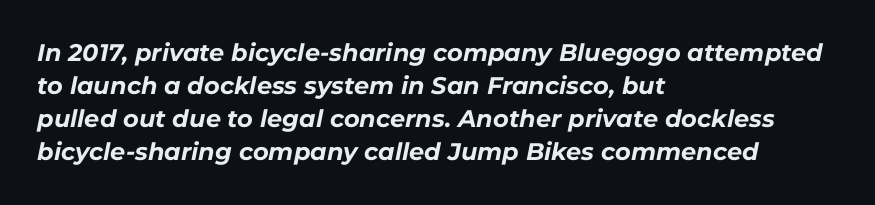
The image shows 24 px bold type, italic (leaning right); set left-aligned, normal line spacing (1.38x), normal letter spacing, not underlined.
